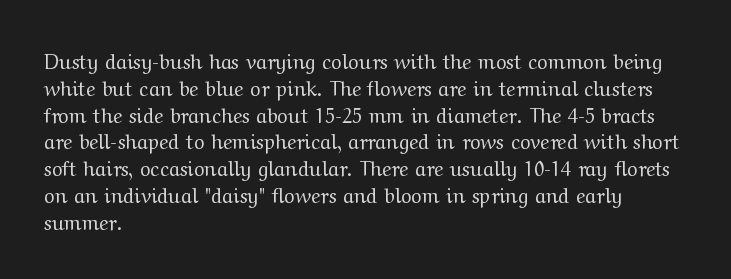
The image shows 20 px text type, upright; set left-aligned, normal line spacing (1.34x), normal letter spacing, not underlined.
